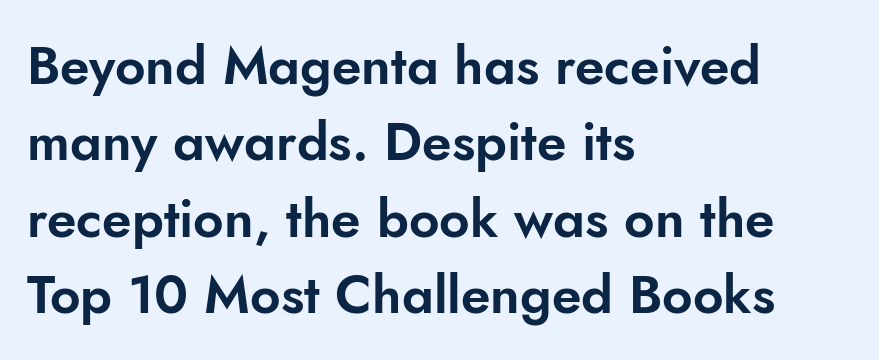
In terms of letterform style, serifs are entirely absent. One-word summary of the alignment: left. Tracking here is standard; glyphs follow each other at the usual distance. The specimen omits any rule beneath the text block's lines. Proportional: the letters do not fall into vertical columns. Every stem runs plumb, perpendicular to the baseline.
